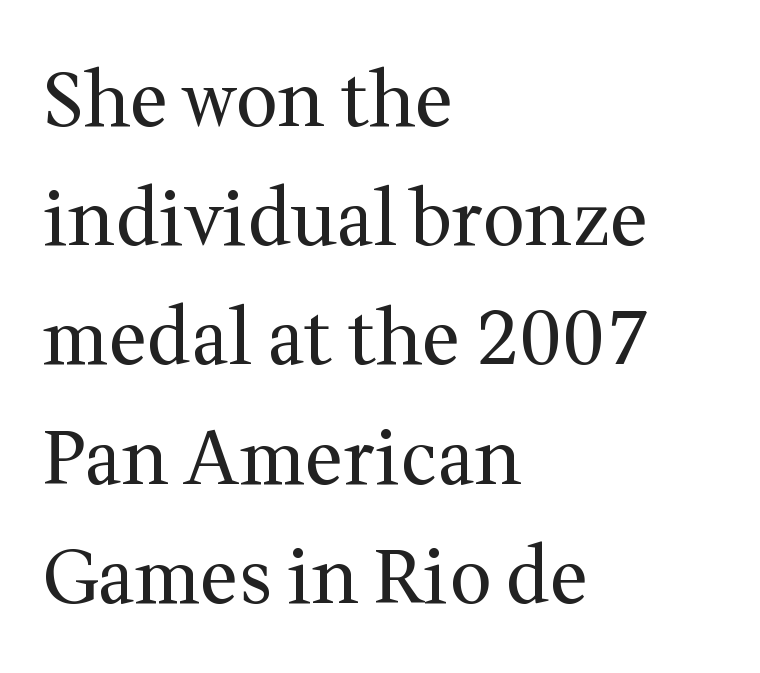
Q: Is the text bold? A: No.
Q: Is the text italic (slanted)? A: No, it is upright.
Q: Is the typeface a serif or a sans-serif typeface? A: Serif.
Q: Is the text underlined? A: No.
Q: How is the paragraph aligned? A: Left-aligned.
Q: Is the spacing between letters normal or unusually wide? A: Normal.
Q: Is the spacing between lines tight, normal or loose? A: Normal.
Q: Width (condensed, normal, or wide)? A: Normal.
Q: Stroke contrast? A: Medium.
Q: x-height? A: Medium.
Q: Monospaced? A: No.
